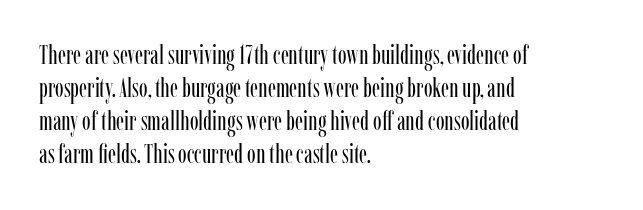
{"italic": "no", "bold": "no", "underline": "no", "align": "left", "line_spacing": "normal", "line_spacing_ratio": 1.27, "letter_spacing": "normal", "letter_spacing_em": 0.0, "glyph_px": 26}
